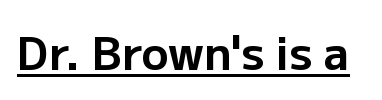
{"serif": "no", "italic": "no", "bold": "yes", "weight": "bold", "width": "normal", "stroke_contrast": "low", "x_height": "medium", "monospaced": "no", "underline": "yes", "letter_spacing": "normal", "letter_spacing_em": 0.0, "glyph_px": 45}
